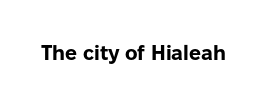
{"italic": "no", "bold": "yes", "underline": "no", "letter_spacing": "normal", "letter_spacing_em": 0.0, "glyph_px": 21}
